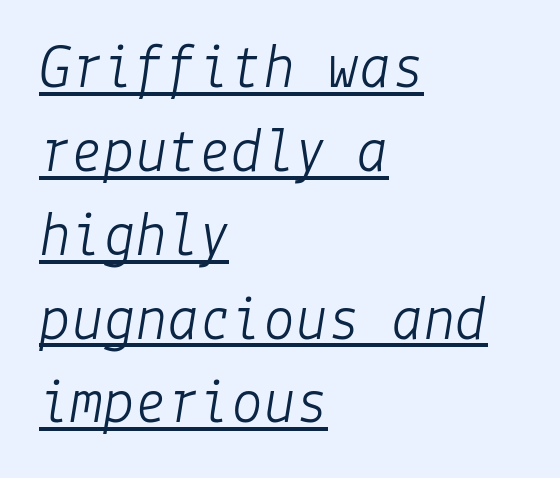
The image shows 64 px light type, italic (leaning right); set left-aligned, normal line spacing (1.31x), normal letter spacing, underlined; low stroke contrast and a medium x-height.
